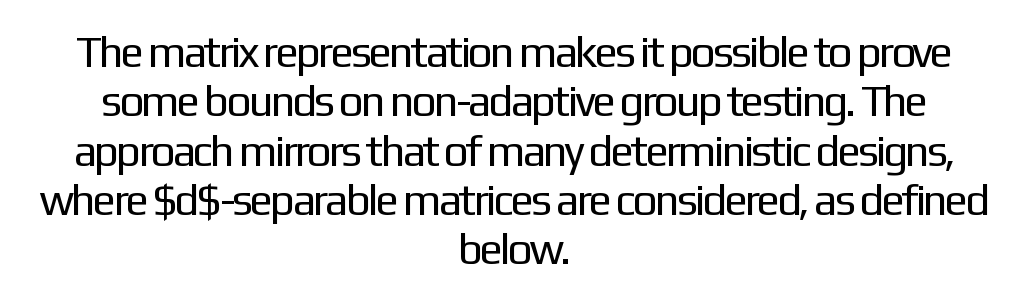
The image shows 44 px regular-weight sans-serif type, upright; set centered, tight line spacing (1.12x), normal letter spacing, not underlined; low stroke contrast and a medium x-height.
